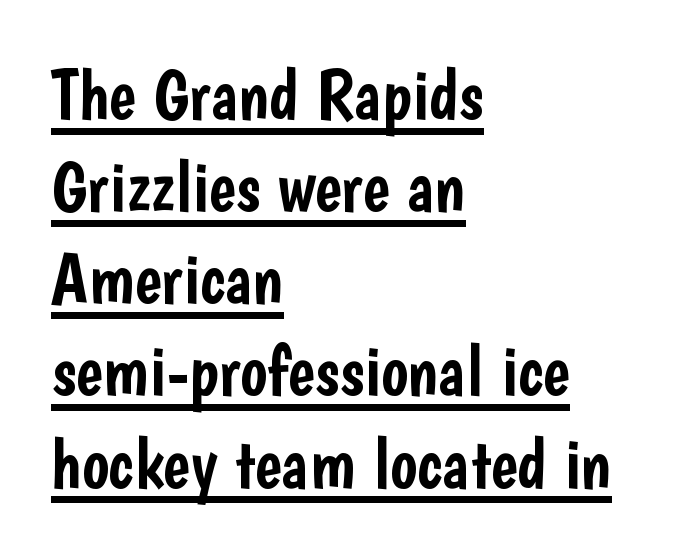
The rendering uses natural spacing where letterforms have individual widths. Compared with typical body copy, the letter spacing here is the same. The space between consecutive lines is moderate. Compared with undecorated copy, this sample adds a rule below the words. Posture: upright roman.
